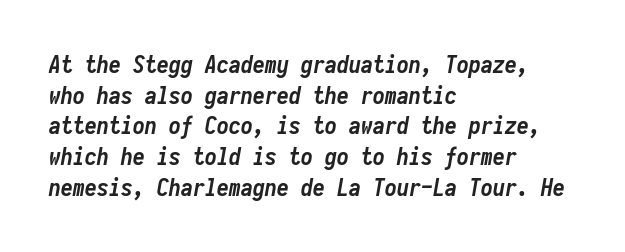
Baseline-to-baseline distance is the conventional proportion of letter height. A full-strength bold gives these letters their thick strokes. Line beginnings align vertically; line endings do not. Words float on clear page, feet unadorned.
